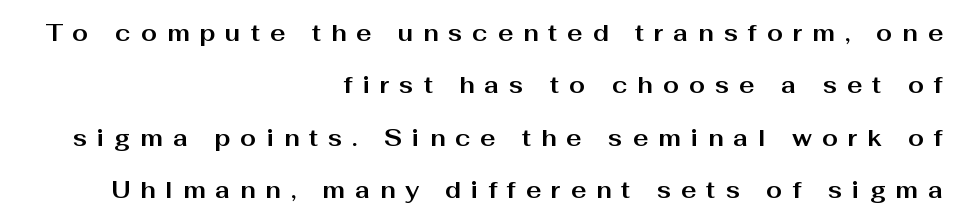
The image shows 23 px bold type, upright; set right-aligned, loose line spacing (2.28x), unusually wide letter spacing (+0.43 em), not underlined.
